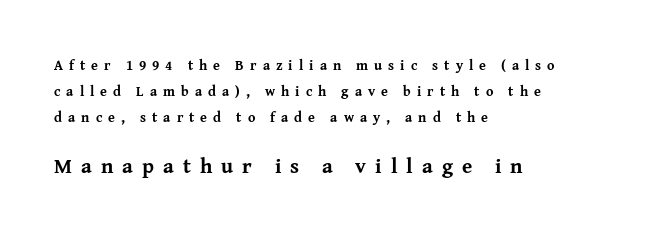
Q: Is the text bold? A: Yes.
Q: Is the text italic (slanted)? A: No, it is upright.
Q: Is the text underlined? A: No.
Q: How is the paragraph aligned? A: Left-aligned.
Q: Is the spacing between letters normal or unusually wide? A: Unusually wide.
Q: Which block of text is set in a larger size, the first (top) or the second (bottom)? A: The second (bottom) one.
